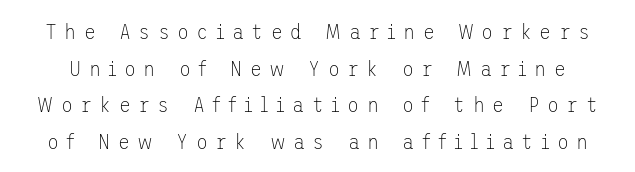
Words appear elongated and porous because spacing is wide. On a weight scale, this lands at 450 or below. Upright lettering throughout. Leading matches the norm, producing a regular column. Check the space under the baseline: it is left empty.
